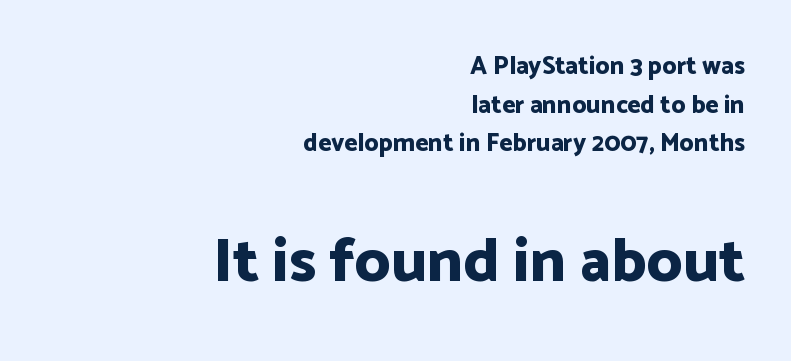
The image shows 62 px bold sans-serif type, upright; set right-aligned, normal line spacing (1.55x), normal letter spacing, not underlined; the second (bottom) block is 2.48x larger; low stroke contrast and a medium x-height.
